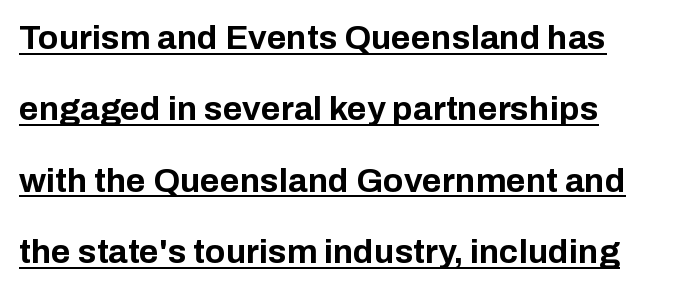
Q: Is the text bold? A: Yes.
Q: Is the text italic (slanted)? A: No, it is upright.
Q: Is the typeface a serif or a sans-serif typeface? A: Sans-serif.
Q: Is the text underlined? A: Yes.
Q: How is the paragraph aligned? A: Left-aligned.
Q: Is the spacing between letters normal or unusually wide? A: Normal.
Q: Is the spacing between lines tight, normal or loose? A: Loose.
Q: Width (condensed, normal, or wide)? A: Normal.
Q: Stroke contrast? A: Low.
Q: x-height? A: Medium.
Q: Monospaced? A: No.
